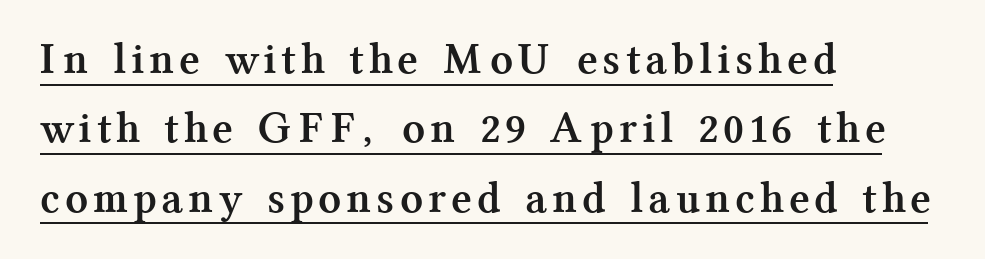
{"serif": "yes", "italic": "no", "bold": "yes", "weight": "semibold", "width": "normal", "stroke_contrast": "medium", "x_height": "medium", "monospaced": "no", "underline": "yes", "align": "left", "line_spacing": "normal", "line_spacing_ratio": 1.54, "glyph_px": 45}
